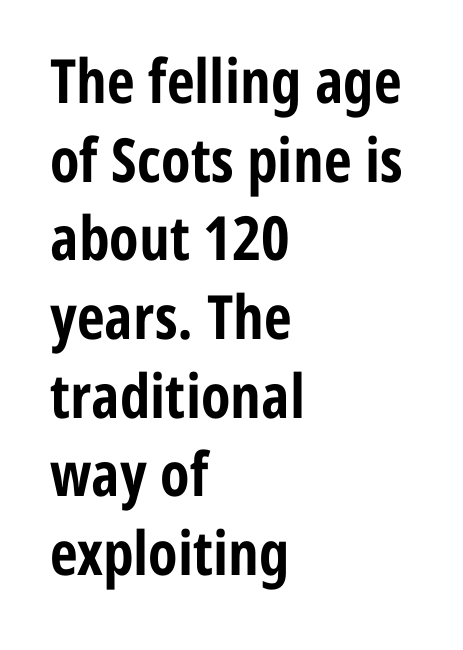
Q: Is the text bold? A: Yes.
Q: Is the text italic (slanted)? A: No, it is upright.
Q: Is the typeface a serif or a sans-serif typeface? A: Sans-serif.
Q: Is the text underlined? A: No.
Q: How is the paragraph aligned? A: Left-aligned.
Q: Is the spacing between letters normal or unusually wide? A: Normal.
Q: Is the spacing between lines tight, normal or loose? A: Normal.
Q: Width (condensed, normal, or wide)? A: Condensed.
Q: Stroke contrast? A: Low.
Q: x-height? A: Medium.
Q: Monospaced? A: No.
